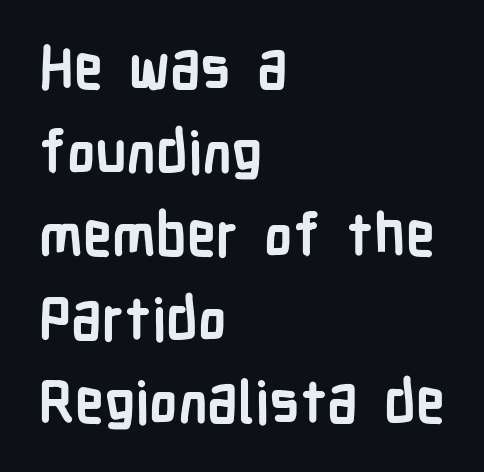
{"serif": "no", "italic": "no", "bold": "yes", "weight": "semibold", "width": "condensed", "stroke_contrast": "low", "x_height": "medium", "monospaced": "no", "underline": "no", "align": "left", "line_spacing": "normal", "line_spacing_ratio": 1.44, "letter_spacing": "normal", "letter_spacing_em": 0.0, "glyph_px": 58}
